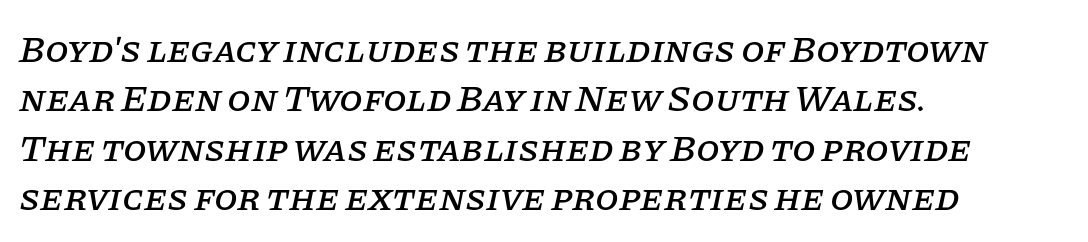
The image shows 38 px serif type, italic (leaning right); set left-aligned, normal line spacing (1.3x), normal letter spacing, not underlined; low stroke contrast and a large x-height.
